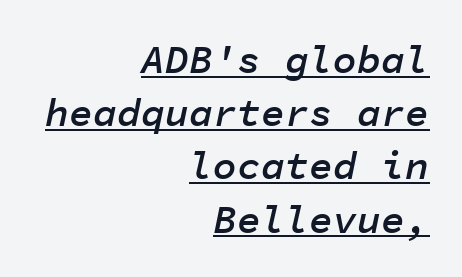
{"italic": "yes", "lean": "right", "slant_degrees": 11, "bold": "semi", "weight": "semibold", "width": "normal", "stroke_contrast": "low", "x_height": "medium", "monospaced": "yes", "underline": "yes", "align": "right", "line_spacing": "normal", "line_spacing_ratio": 1.33, "letter_spacing": "normal", "letter_spacing_em": 0.0, "glyph_px": 40}
